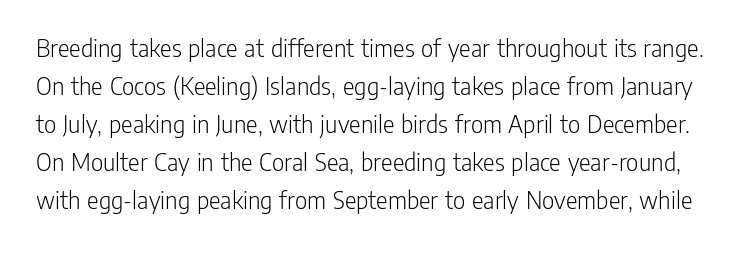
The image shows 27 px text type, upright; set normal line spacing (1.41x), normal letter spacing, not underlined.
